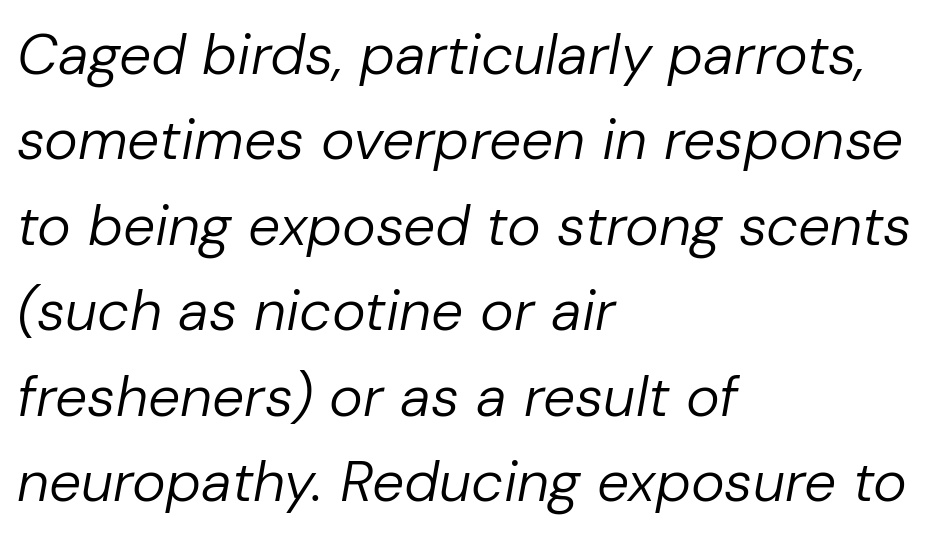
The image shows 57 px regular-weight type, italic (leaning right); set left-aligned, normal line spacing (1.5x), normal letter spacing, not underlined; low stroke contrast and a medium x-height.
